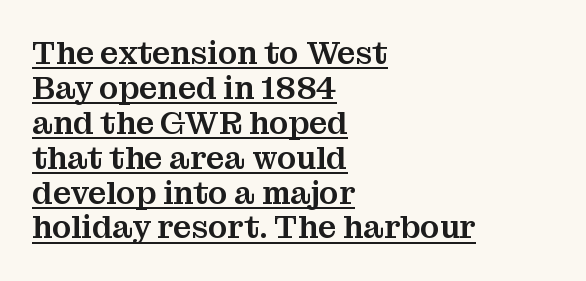
The image shows 32 px serif type, upright; set left-aligned, tight line spacing (1.09x), normal letter spacing, underlined; medium stroke contrast and a medium x-height.
